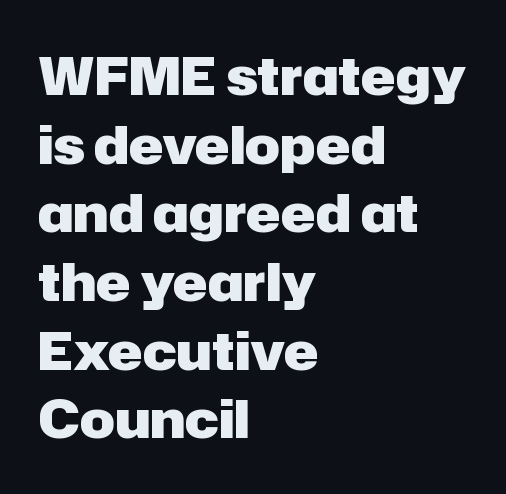
Stroke terminals: plain, sans-serif. The vertical gap from one line to the next is medium. Ordinary non-slanted type is in use. Here the glyphs are tracked normally, forming tight word shapes.
